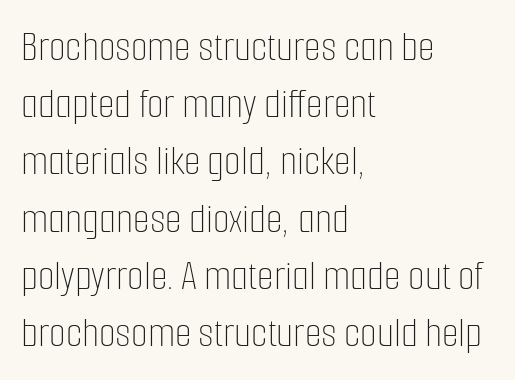
The image shows 43 px thin, condensed type, upright; set left-aligned, normal line spacing (1.33x), normal letter spacing, not underlined; low stroke contrast and a medium x-height.
